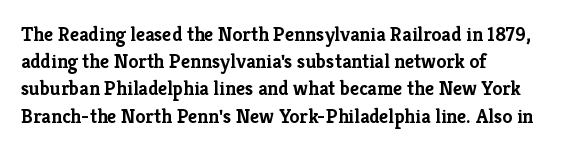
Vertical strokes here are truly vertical. Line spacing here is normal. The rendering anchors every line to the left-hand side. Short note: letters normally spaced. Has an underline been added? It has not. The sample has been set heavy, in full bold.
